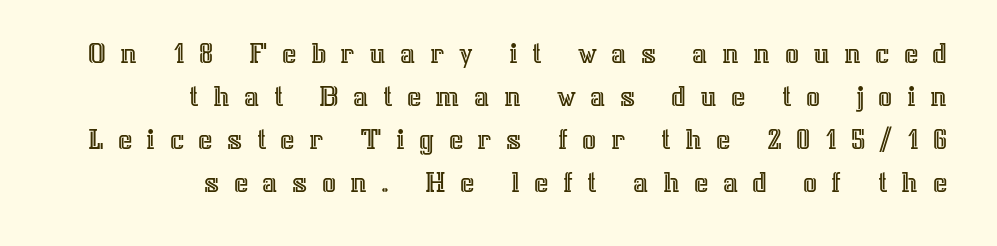
{"italic": "no", "width": "normal", "x_height": "medium", "monospaced": "no", "underline": "no", "align": "right", "line_spacing": "normal", "line_spacing_ratio": 1.39, "letter_spacing": "wide", "letter_spacing_em": 0.46, "glyph_px": 31}
